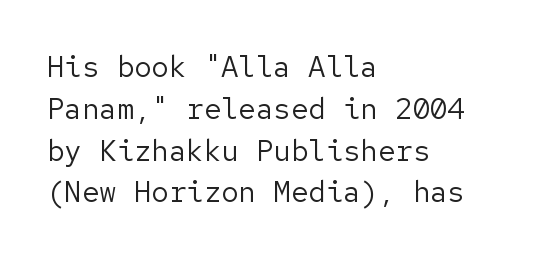
{"serif": "no", "italic": "no", "bold": "no", "weight": "regular", "width": "normal", "stroke_contrast": "low", "x_height": "medium", "underline": "no", "align": "left", "line_spacing": "normal", "line_spacing_ratio": 1.44, "letter_spacing": "normal", "letter_spacing_em": 0.0, "glyph_px": 29}
